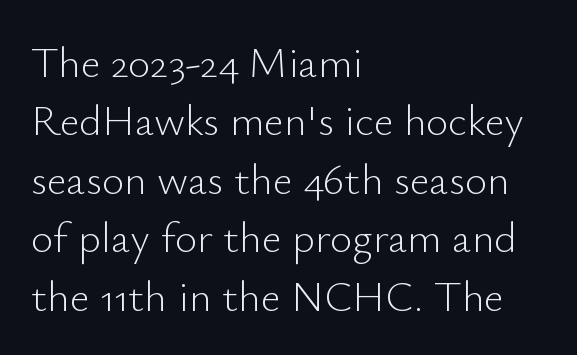
{"serif": "no", "italic": "no", "bold": "no", "weight": "light", "width": "normal", "stroke_contrast": "low", "x_height": "small", "monospaced": "no", "underline": "no", "align": "left", "line_spacing": "normal", "line_spacing_ratio": 1.36, "letter_spacing": "normal", "letter_spacing_em": 0.0, "glyph_px": 43}
